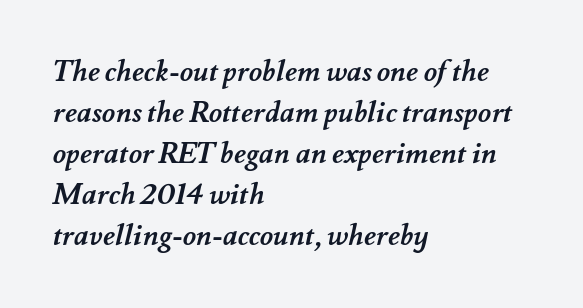
{"bold": "yes", "weight": "semibold", "width": "normal", "stroke_contrast": "medium", "x_height": "small", "monospaced": "no", "underline": "no", "align": "left", "line_spacing": "normal", "line_spacing_ratio": 1.41, "letter_spacing": "normal", "letter_spacing_em": 0.0, "glyph_px": 29}
